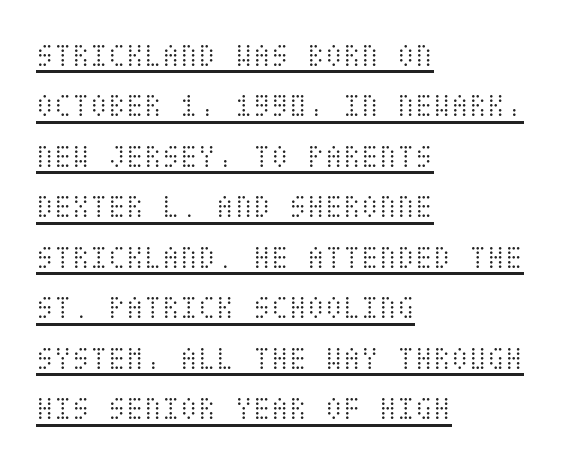
{"italic": "no", "bold": "no", "weight": "light", "width": "condensed", "stroke_contrast": "medium", "x_height": "large", "underline": "yes", "align": "left", "line_spacing": "normal", "line_spacing_ratio": 1.53, "letter_spacing": "normal", "letter_spacing_em": 0.0, "glyph_px": 33}
